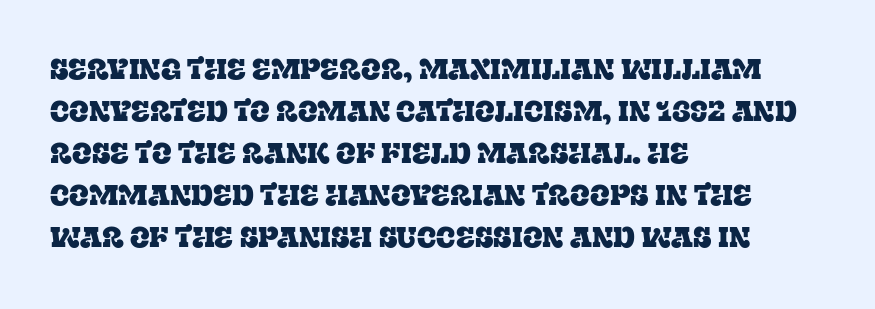
Bare-footed words on every line. Short and long lines alike share a common starting point at left. A typesetter would call this zero additional tracking. The typeface chosen for these lines features serifs. Summary of vertical rhythm: regular, with standard interline spacing.
